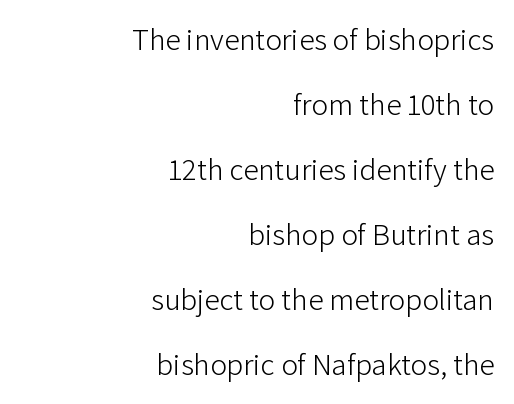
{"serif": "no", "italic": "no", "bold": "no", "weight": "light", "width": "normal", "stroke_contrast": "low", "x_height": "medium", "monospaced": "no", "underline": "no", "align": "right", "line_spacing": "loose", "line_spacing_ratio": 2.1, "letter_spacing": "normal", "letter_spacing_em": 0.0, "glyph_px": 31}
